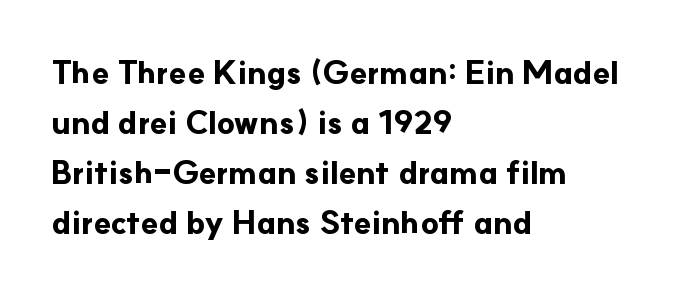
{"serif": "no", "italic": "no", "bold": "yes", "weight": "bold", "width": "normal", "stroke_contrast": "low", "x_height": "small", "monospaced": "no", "underline": "no", "align": "left", "line_spacing": "normal", "line_spacing_ratio": 1.56, "letter_spacing": "normal", "letter_spacing_em": 0.0, "glyph_px": 32}
